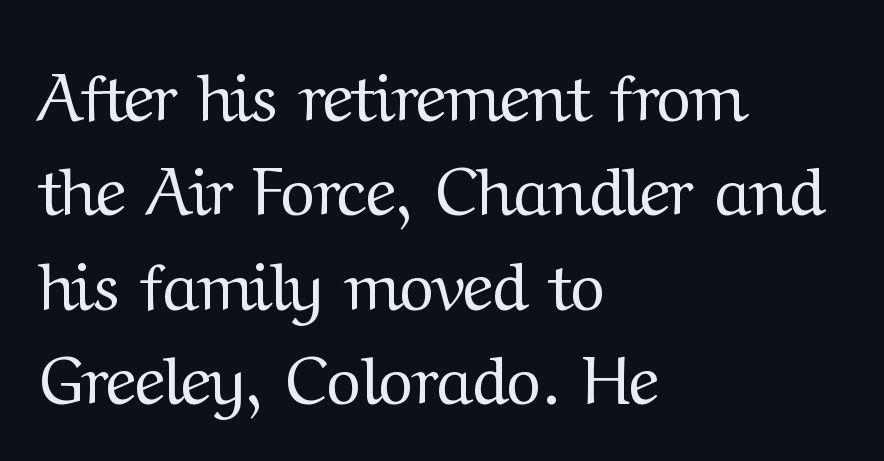
Q: Is the text bold? A: No.
Q: Is the text italic (slanted)? A: No, it is upright.
Q: Is the typeface a serif or a sans-serif typeface? A: Serif.
Q: Is the text underlined? A: No.
Q: How is the paragraph aligned? A: Left-aligned.
Q: Is the spacing between letters normal or unusually wide? A: Normal.
Q: Is the spacing between lines tight, normal or loose? A: Normal.
Q: Width (condensed, normal, or wide)? A: Normal.
Q: Stroke contrast? A: Medium.
Q: x-height? A: Medium.
Q: Monospaced? A: No.
